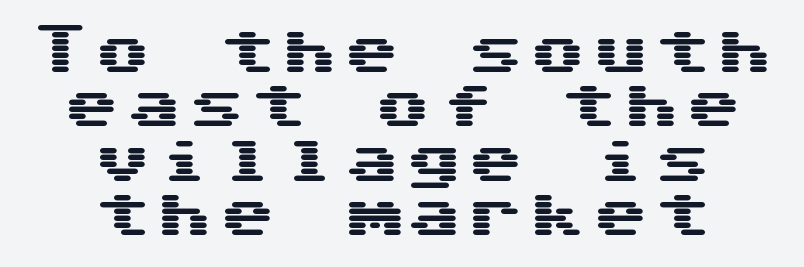
{"serif": "no", "italic": "no", "width": "wide", "stroke_contrast": "medium", "x_height": "medium", "monospaced": "yes", "underline": "no", "align": "center", "line_spacing": "tight", "line_spacing_ratio": 0.97, "glyph_px": 56}
